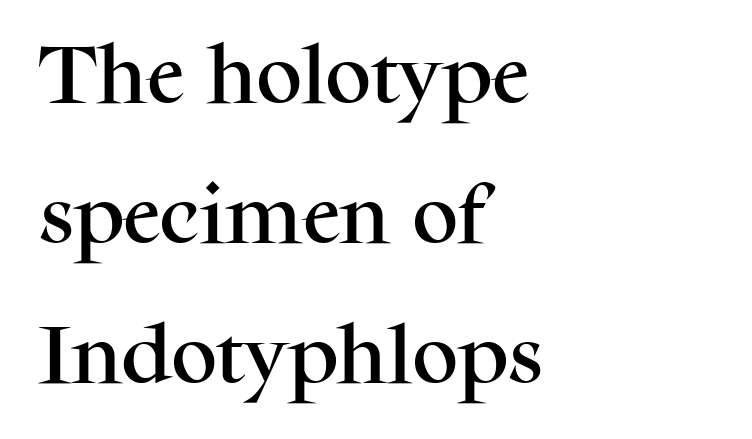
Q: Is the text italic (slanted)? A: No, it is upright.
Q: Is the typeface a serif or a sans-serif typeface? A: Serif.
Q: Is the text underlined? A: No.
Q: How is the paragraph aligned? A: Left-aligned.
Q: Is the spacing between letters normal or unusually wide? A: Normal.
Q: Is the spacing between lines tight, normal or loose? A: Loose.
Q: Width (condensed, normal, or wide)? A: Normal.
Q: Stroke contrast? A: Medium.
Q: x-height? A: Medium.
Q: Monospaced? A: No.
